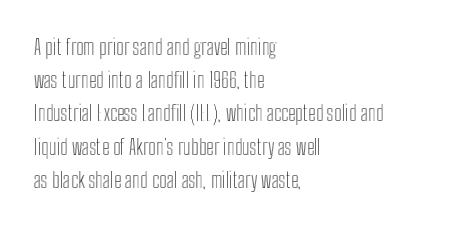
The image shows 21 px text type, upright; set left-aligned, normal line spacing (1.58x), normal letter spacing, not underlined.
